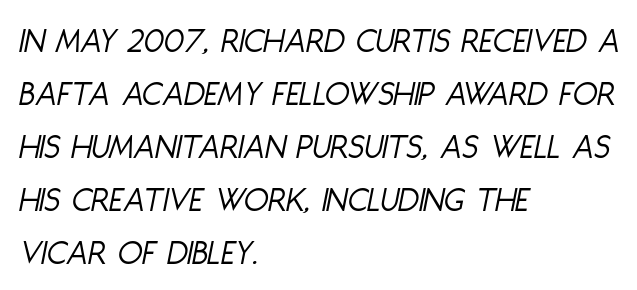
Q: Is the text bold? A: No.
Q: Is the text italic (slanted)? A: Yes, it leans right by about 11 degrees.
Q: Is the text underlined? A: No.
Q: How is the paragraph aligned? A: Left-aligned.
Q: Is the spacing between letters normal or unusually wide? A: Normal.
Q: Is the spacing between lines tight, normal or loose? A: Normal.
Q: Width (condensed, normal, or wide)? A: Condensed.
Q: Stroke contrast? A: Low.
Q: x-height? A: Large.
Q: Monospaced? A: No.
